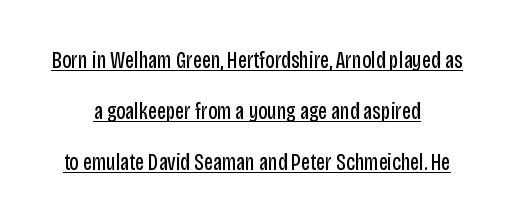
{"italic": "no", "bold": "no", "underline": "yes", "align": "center", "line_spacing": "loose", "line_spacing_ratio": 2.21, "letter_spacing": "normal", "letter_spacing_em": 0.0, "glyph_px": 23}
